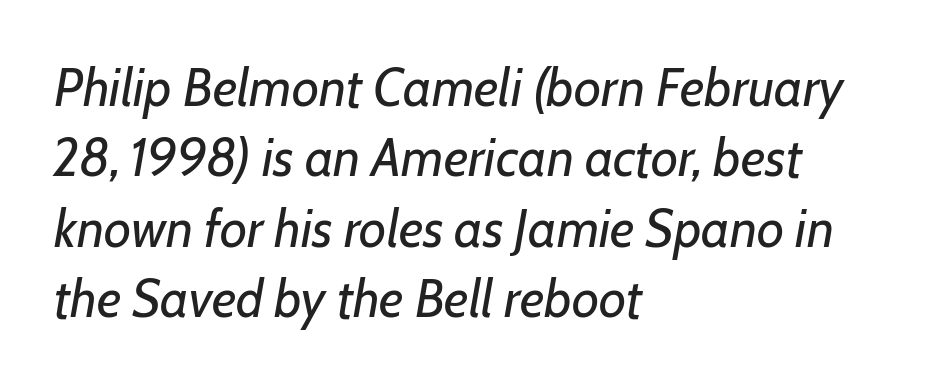
{"italic": "yes", "lean": "right", "slant_degrees": 7, "bold": "no", "weight": "regular", "width": "normal", "stroke_contrast": "low", "x_height": "medium", "monospaced": "no", "underline": "no", "align": "left", "line_spacing": "normal", "line_spacing_ratio": 1.33, "letter_spacing": "normal", "letter_spacing_em": 0.0, "glyph_px": 53}
